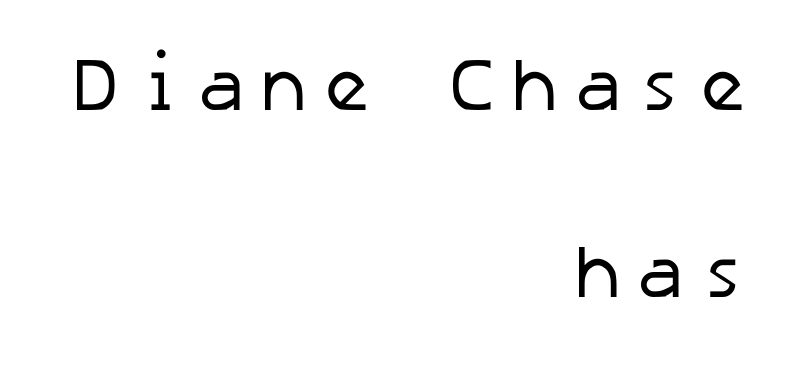
Glance below the letters and you will spot only blank space. This rendering employs a face without finishing strokes, i.e., a sans-serif. The compositor pushed each line to the right boundary. Baseline-to-baseline distance is far greater than the letter height.
